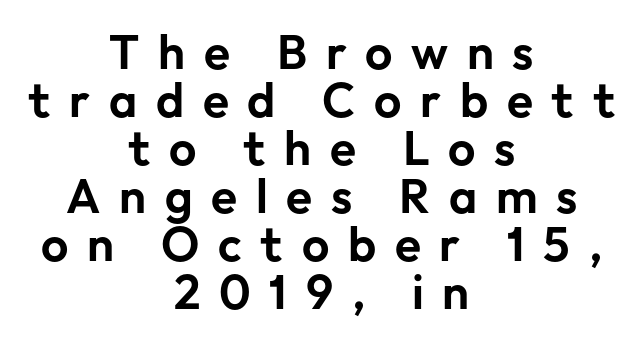
Q: Is the text italic (slanted)? A: No, it is upright.
Q: Is the typeface a serif or a sans-serif typeface? A: Sans-serif.
Q: Is the text underlined? A: No.
Q: How is the paragraph aligned? A: Centered.
Q: Is the spacing between letters normal or unusually wide? A: Unusually wide.
Q: Is the spacing between lines tight, normal or loose? A: Tight.
Q: Width (condensed, normal, or wide)? A: Normal.
Q: Stroke contrast? A: Low.
Q: x-height? A: Medium.
Q: Monospaced? A: No.
